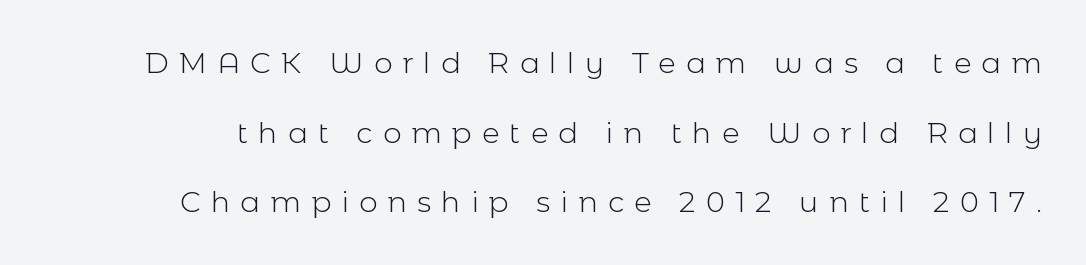
Vertical stems look standard width or narrower in stroke. Note the varied advance widths — an 'i' is clearly narrower than an 'm'. The glyphs in this specimen are sans serif. Is there any slant? The stems are plumb. Anything drawn beneath the words? Only blank space.
